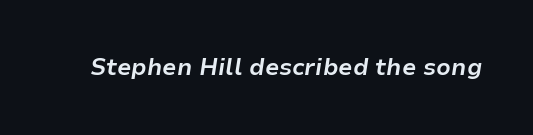
The image shows 23 px bold type, italic (leaning right); set normal letter spacing, not underlined.
